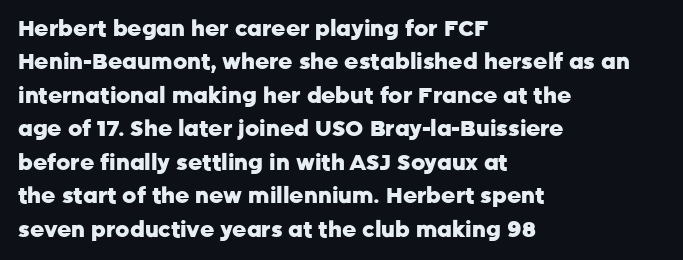
{"italic": "no", "bold": "yes", "underline": "no", "align": "left", "line_spacing": "normal", "line_spacing_ratio": 1.52, "letter_spacing": "normal", "letter_spacing_em": 0.0, "glyph_px": 22}
